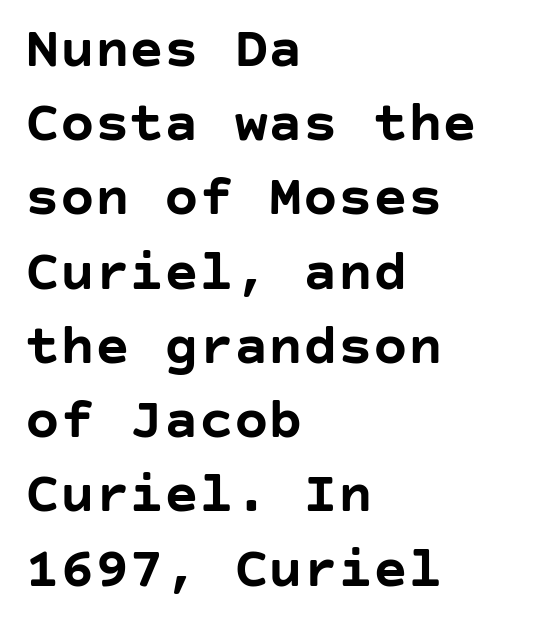
{"serif": "no", "italic": "no", "bold": "yes", "weight": "semibold", "width": "normal", "stroke_contrast": "low", "x_height": "large", "underline": "no", "align": "left", "line_spacing": "normal", "line_spacing_ratio": 1.28, "letter_spacing": "normal", "letter_spacing_em": 0.0, "glyph_px": 58}
